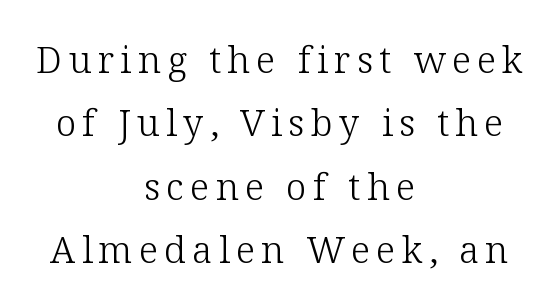
Vertical strokes here are truly vertical. Descender tails drop into unmarked territory. Weight: not bold — regular or lighter. Each line is balanced around a shared central axis. A typesetter would call this proportional, since set widths differ per character.
